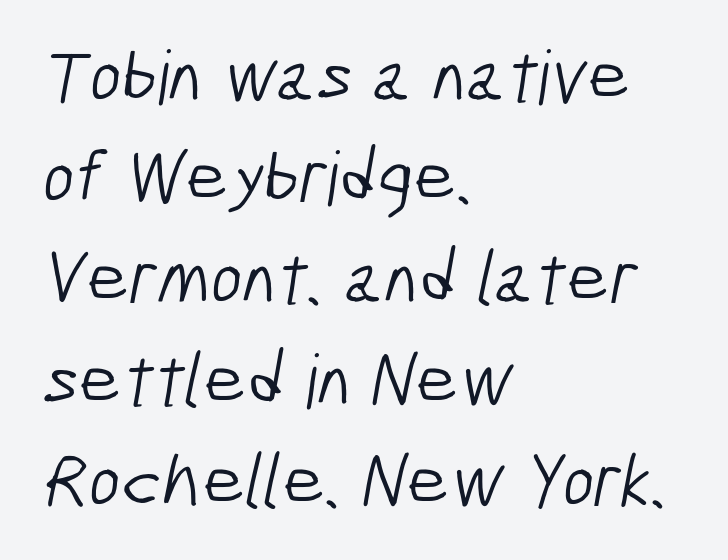
The image shows 75 px light, condensed sans-serif type; set left-aligned, normal line spacing (1.35x), normal letter spacing, not underlined; low stroke contrast and a medium x-height.
